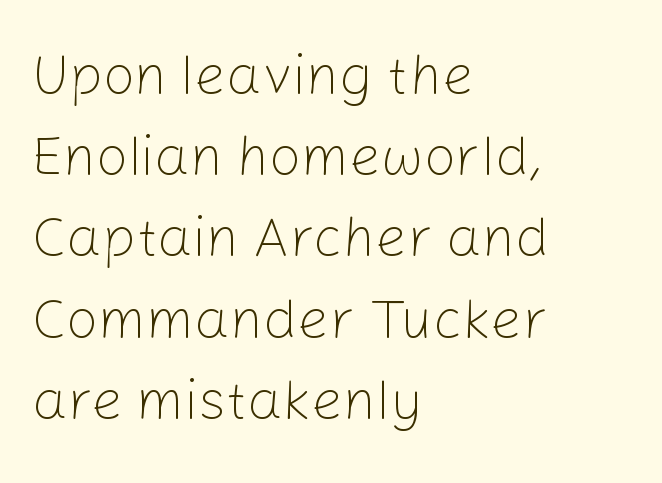
Varying glyph widths throughout — classic text-font behaviour. The lettering holds an erect, upright posture throughout. Letters rest on an invisible, unmarked baseline. Check where the strokes stop: nothing finishes them off — pure sans. Compared with a typical body face, this is equally light or lighter still. Horizontally, the lines are justified to the leading edge only.
